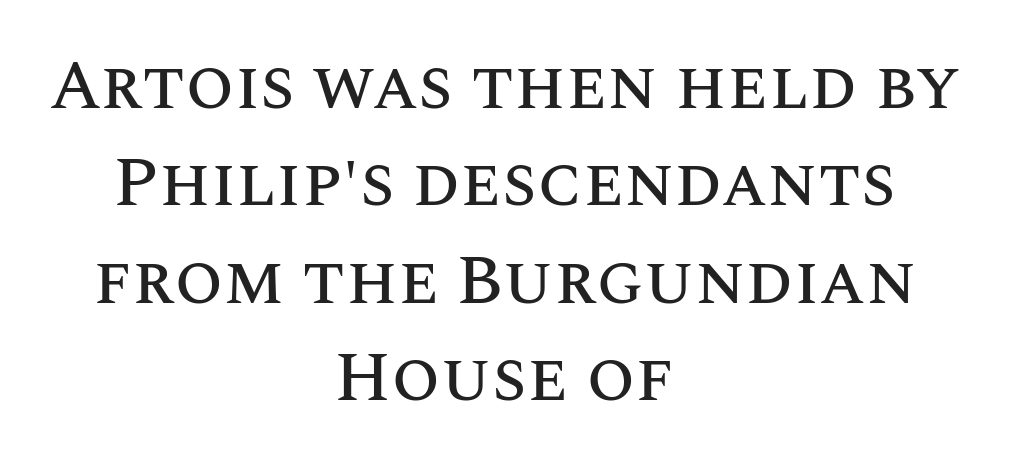
A typesetter would mark this as roman, not italic. The rendering uses natural spacing where letterforms have individual widths. Vertically, the passage feels balanced, rows spaced as you'd expect. The text block is weighted toward neither margin, spreading evenly from the middle. The specimen omits any rule beneath the text block's lines. Short note: letters normally spaced.
